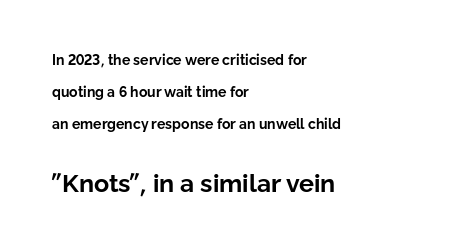
{"italic": "no", "bold": "yes", "underline": "no", "align": "left", "line_spacing": "loose", "line_spacing_ratio": 2.29, "letter_spacing": "normal", "letter_spacing_em": 0.0, "larger_block": "second", "size_ratio": 1.79, "glyph_px": 25}
